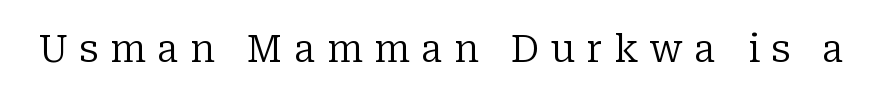
The image shows 39 px regular-weight serif type, upright; set unusually wide letter spacing (+0.29 em), not underlined; low stroke contrast and a medium x-height.
